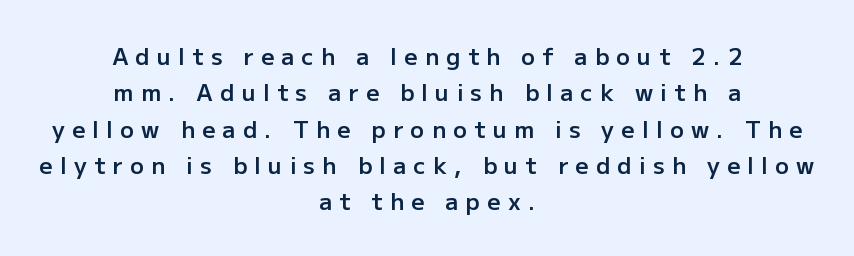
Q: Is the text bold? A: Semi-bold.
Q: Is the text italic (slanted)? A: No, it is upright.
Q: Is the text underlined? A: No.
Q: How is the paragraph aligned? A: Centered.
Q: Is the spacing between letters normal or unusually wide? A: Unusually wide.
Q: Is the spacing between lines tight, normal or loose? A: Normal.
